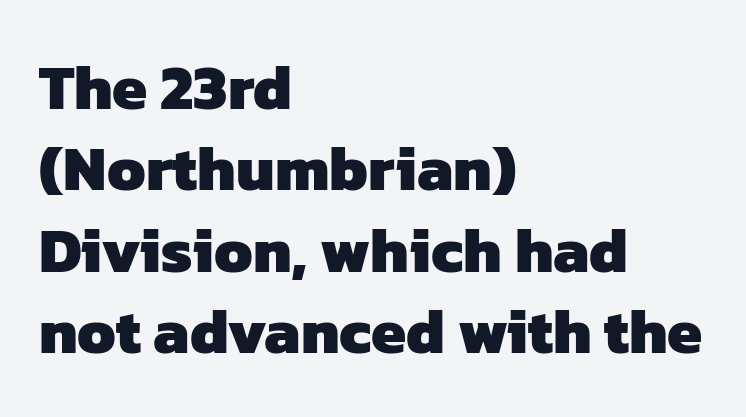
{"serif": "no", "bold": "yes", "weight": "heavy", "width": "normal", "stroke_contrast": "low", "x_height": "medium", "monospaced": "no", "underline": "no", "align": "left", "line_spacing": "normal", "line_spacing_ratio": 1.29, "letter_spacing": "normal", "letter_spacing_em": 0.0, "glyph_px": 63}
